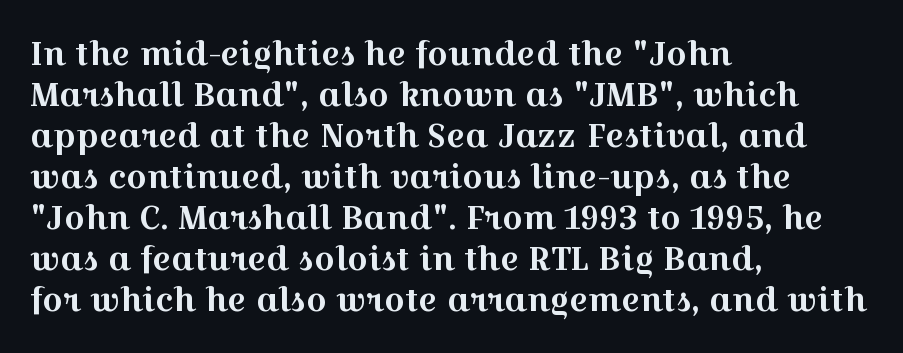
Note the varied advance widths — an 'i' is clearly narrower than an 'm'. How would I describe the line gaps? Plain and ordinary. Where is the straight margin? On the left. A typesetter would call this zero additional tracking.
